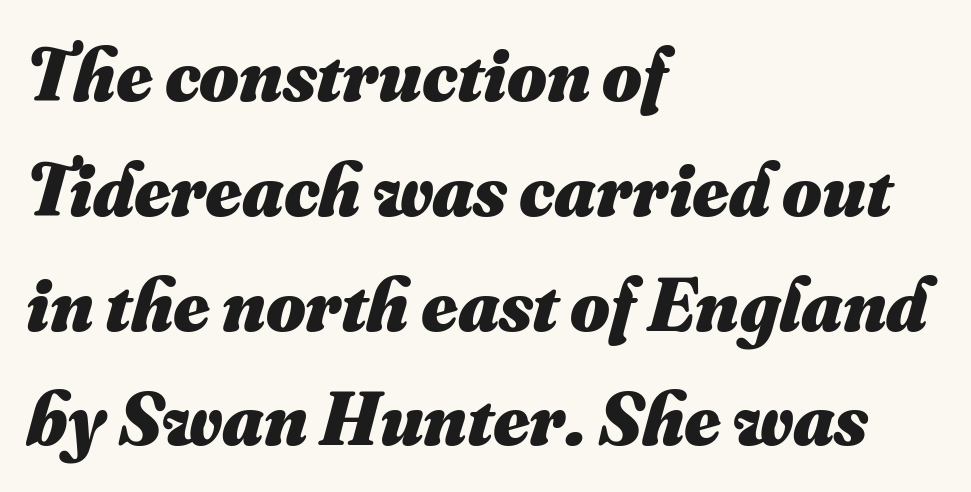
The image shows 76 px heavy type; set left-aligned, normal line spacing (1.51x), normal letter spacing, not underlined; medium stroke contrast and a small x-height.
